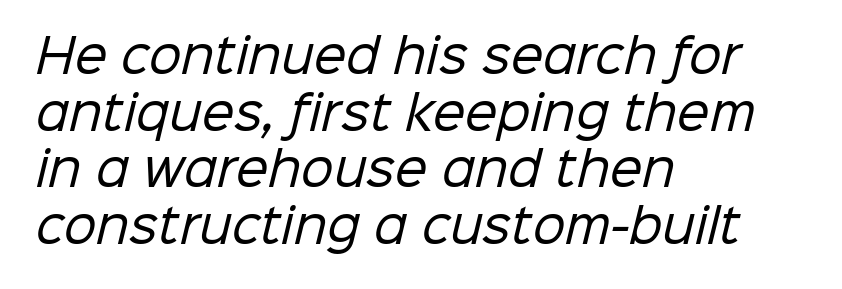
The image shows 46 px regular-weight sans-serif type; set left-aligned, line spacing 1.23x, normal letter spacing, not underlined; low stroke contrast and a medium x-height.
